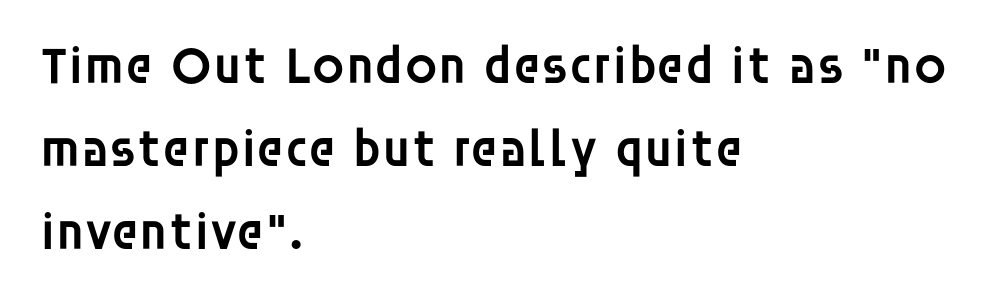
{"serif": "no", "italic": "no", "bold": "semi", "weight": "semibold", "width": "normal", "stroke_contrast": "low", "x_height": "large", "monospaced": "no", "underline": "no", "align": "left", "line_spacing": "normal", "line_spacing_ratio": 1.57, "letter_spacing": "normal", "letter_spacing_em": 0.0, "glyph_px": 53}
